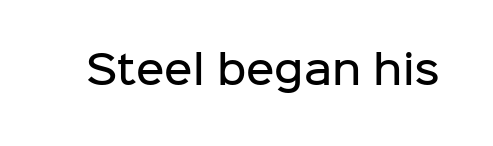
A typesetter would mark this as roman, not italic. The glyphs are unaccompanied by any horizontal stroke below them. Looks like regular typesetting: each glyph gets only the width it needs. There is no visible air inserted between adjacent glyphs. In terms of weight, the rendering is demibold, just under bold.
